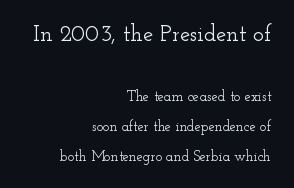
The image shows 23 px text type, upright; set right-aligned, loose line spacing (2.12x), normal letter spacing, not underlined; the first (top) block is 1.64x larger.
